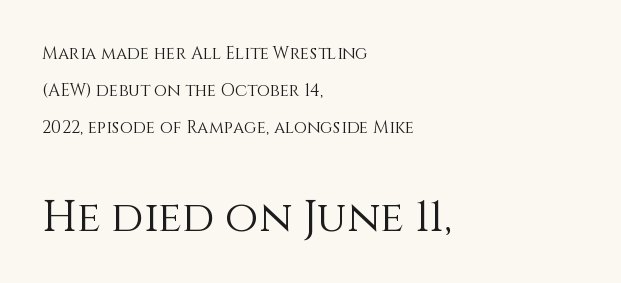
Q: Is the text bold? A: No.
Q: Is the text italic (slanted)? A: No, it is upright.
Q: Is the text underlined? A: No.
Q: How is the paragraph aligned? A: Left-aligned.
Q: Is the spacing between letters normal or unusually wide? A: Normal.
Q: Is the spacing between lines tight, normal or loose? A: Loose.
Q: Which block of text is set in a larger size, the first (top) or the second (bottom)? A: The second (bottom) one.
Q: Width (condensed, normal, or wide)? A: Normal.
Q: Stroke contrast? A: Medium.
Q: x-height? A: Large.
Q: Monospaced? A: No.
